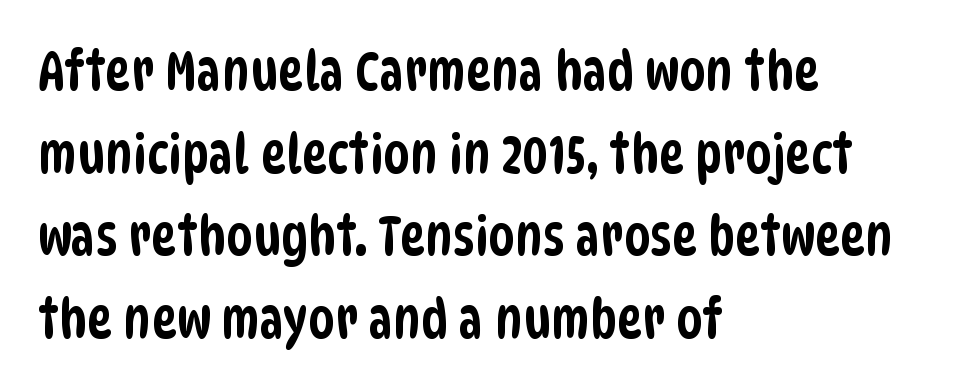
Is this a fixed-width face? No — the glyphs have proportional, varying widths. Reading down the block, your eye returns to a fixed left position each line. The gaps between neighbouring characters are ordinary and unremarkable. Line spacing here is normal. Beneath every word, the page is bare.
